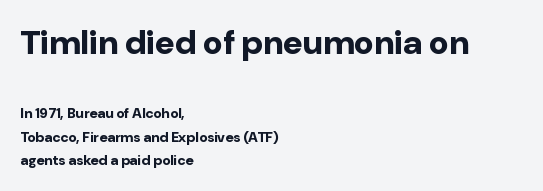
A sans-serif font was chosen for this passage. Is this a fixed-width face? No — the glyphs have proportional, varying widths. Look at the tracking — it's just the regular setting, nothing added. The glyphs are unaccompanied by any horizontal stroke below them. Students, this is bold: see how much ink each stroke carries. Notice how the stems are strictly vertical — no italics here.
